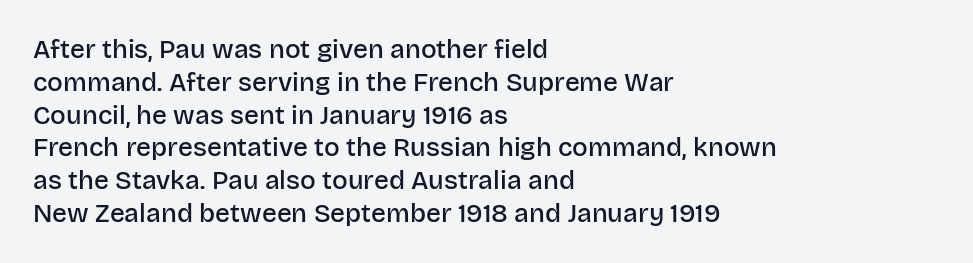
Q: Is the text bold? A: Semi-bold.
Q: Is the text italic (slanted)? A: No, it is upright.
Q: Is the text underlined? A: No.
Q: How is the paragraph aligned? A: Left-aligned.
Q: Is the spacing between letters normal or unusually wide? A: Normal.
Q: Is the spacing between lines tight, normal or loose? A: Normal.
